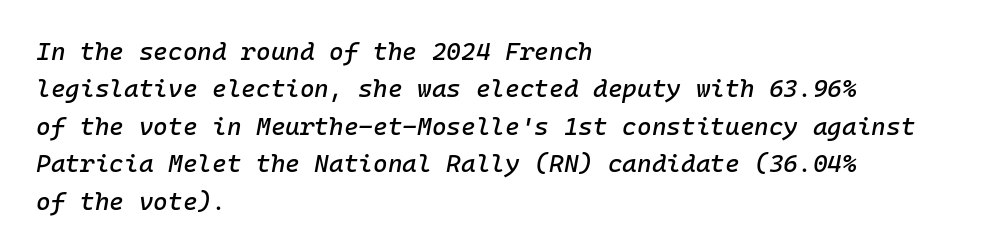
The image shows 25 px text type, italic (leaning right); set left-aligned, normal line spacing (1.5x), normal letter spacing, not underlined.
